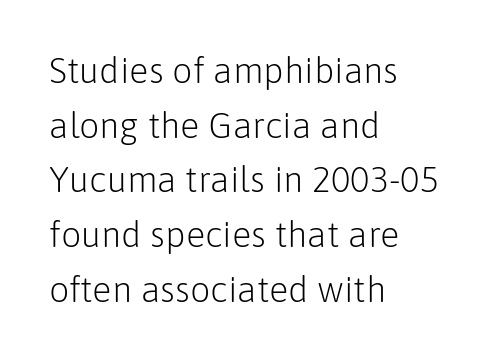
The passage shown is typed in a proportional face where columns would drift. Posture: upright roman. Check where the strokes stop: nothing finishes them off — pure sans. Tracking value appears to be zero — textbook default spacing. Lines of text with bare space underneath. Summary of weight: not heavy and not bold.
